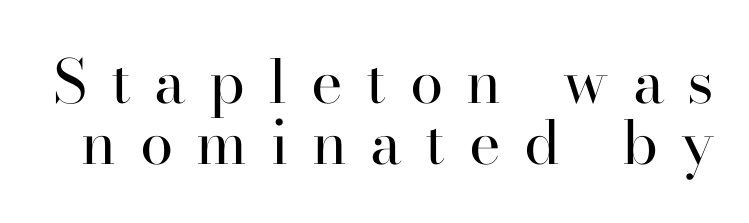
{"serif": "yes", "italic": "no", "bold": "no", "weight": "regular", "width": "normal", "stroke_contrast": "high", "x_height": "small", "monospaced": "no", "underline": "no", "line_spacing": "tight", "line_spacing_ratio": 1.01, "letter_spacing": "wide", "letter_spacing_em": 0.39, "glyph_px": 60}
